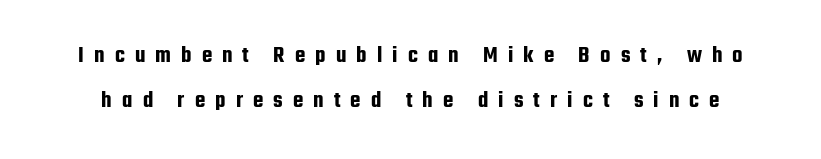
The image shows 24 px text type, upright; set line spacing 1.88x, unusually wide letter spacing (+0.42 em), not underlined.
